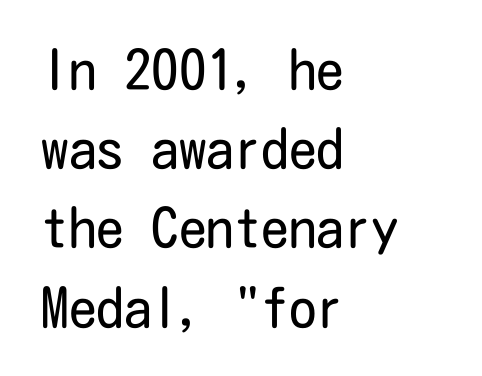
The image shows 55 px regular-weight, condensed sans-serif type, upright; set left-aligned, normal line spacing (1.44x), normal letter spacing, not underlined; low stroke contrast and a medium x-height.
